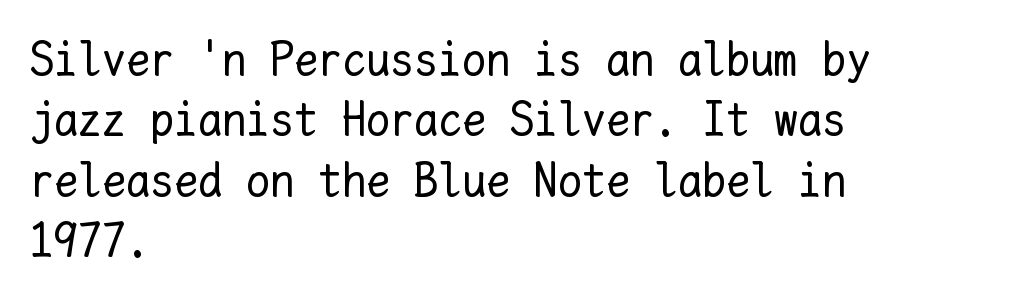
Q: Is the text bold? A: No.
Q: Is the text italic (slanted)? A: No, it is upright.
Q: Is the text underlined? A: No.
Q: How is the paragraph aligned? A: Left-aligned.
Q: Is the spacing between letters normal or unusually wide? A: Normal.
Q: Is the spacing between lines tight, normal or loose? A: Normal.
Q: Width (condensed, normal, or wide)? A: Normal.
Q: Stroke contrast? A: Low.
Q: x-height? A: Medium.
Q: Monospaced? A: Yes.
